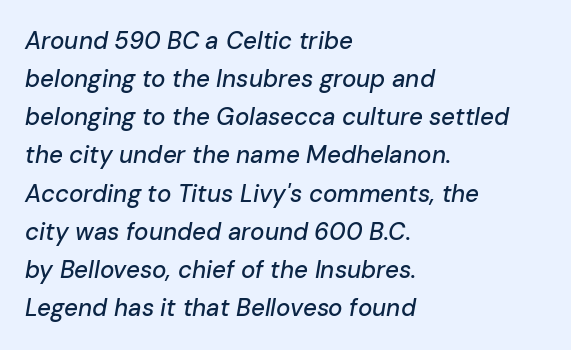
Q: Is the text italic (slanted)? A: Yes, it leans right by about 10 degrees.
Q: Is the text underlined? A: No.
Q: How is the paragraph aligned? A: Left-aligned.
Q: Is the spacing between letters normal or unusually wide? A: Normal.
Q: Is the spacing between lines tight, normal or loose? A: Normal.
